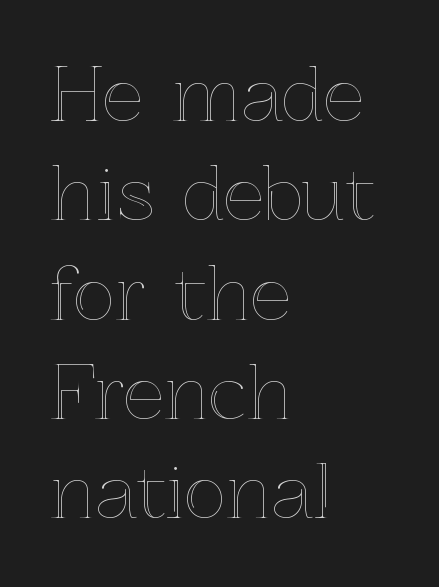
The specimen reads as upright at a glance. The letters sit at their default tracking, neither squeezed nor spread. Caption: multi-line text, flush left, ragged right. Summary of vertical rhythm: regular, with standard interline spacing.
